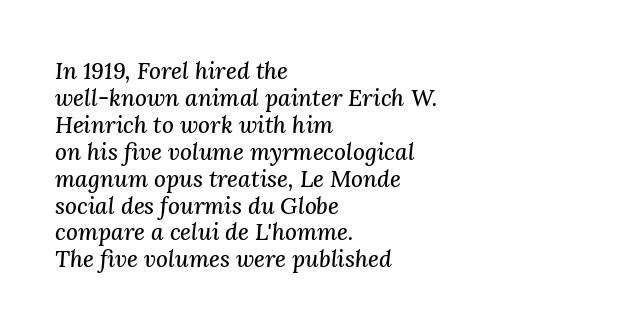
{"italic": "yes", "lean": "right", "slant_degrees": 3, "underline": "no", "align": "left", "line_spacing_ratio": 1.17, "letter_spacing": "normal", "letter_spacing_em": 0.0, "glyph_px": 23}
